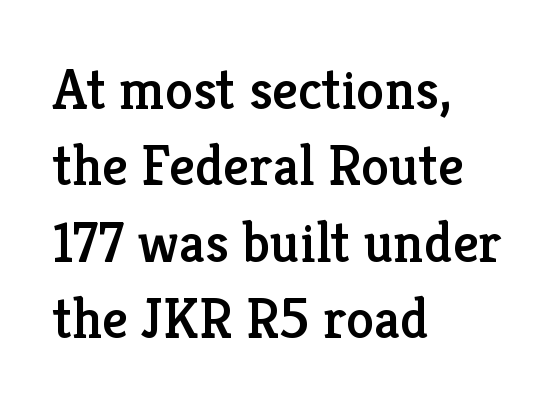
Is the letter spacing exaggerated? No — it looks like the ordinary default. The face used here is seriffed, in the tradition of book romans. Where is the straight margin? On the left. The letters stand upright; this is a roman face. Is this a fixed-width face? No — the glyphs have proportional, varying widths. The foot of each line stays bare and open.
